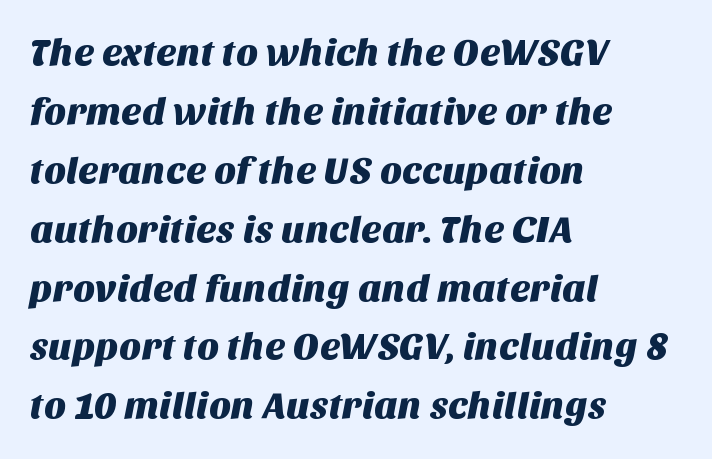
{"serif": "no", "width": "normal", "stroke_contrast": "medium", "x_height": "large", "monospaced": "no", "underline": "no", "align": "left", "line_spacing": "normal", "line_spacing_ratio": 1.55, "letter_spacing": "normal", "letter_spacing_em": 0.0, "glyph_px": 38}
